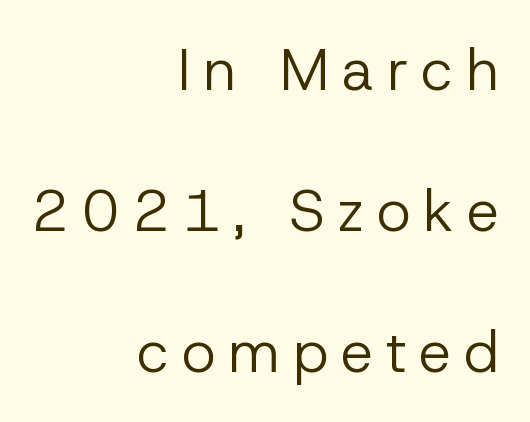
The image shows 58 px regular-weight sans-serif type, upright; set right-aligned, loose line spacing (2.43x), unusually wide letter spacing (+0.22 em), not underlined; low stroke contrast and a medium x-height.
